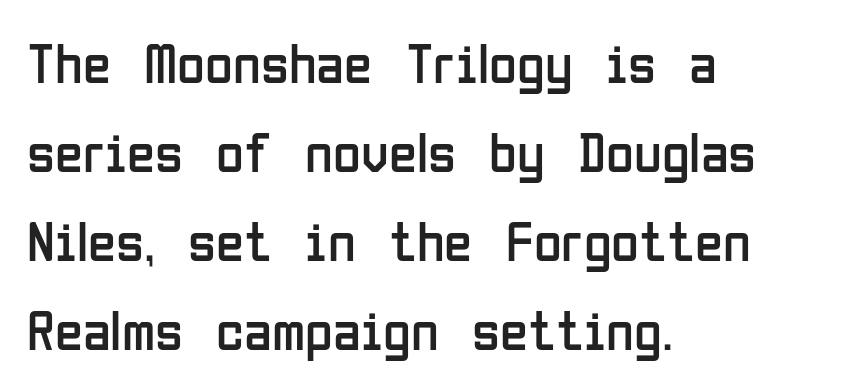
{"serif": "no", "italic": "no", "bold": "no", "weight": "regular", "width": "condensed", "stroke_contrast": "low", "x_height": "medium", "monospaced": "no", "underline": "no", "align": "left", "line_spacing": "normal", "line_spacing_ratio": 1.56, "letter_spacing": "normal", "letter_spacing_em": 0.0, "glyph_px": 57}
